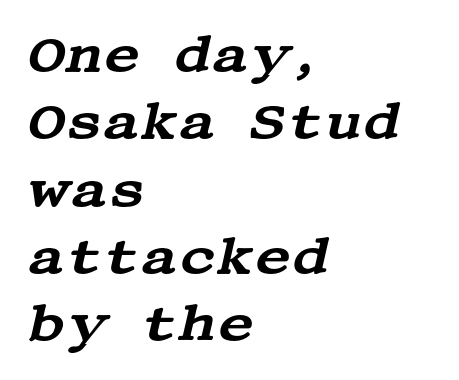
{"serif": "yes", "italic": "yes", "lean": "right", "slant_degrees": 13, "width": "wide", "stroke_contrast": "medium", "x_height": "large", "underline": "no", "align": "left", "line_spacing": "normal", "line_spacing_ratio": 1.32, "letter_spacing": "normal", "letter_spacing_em": 0.0, "glyph_px": 51}
